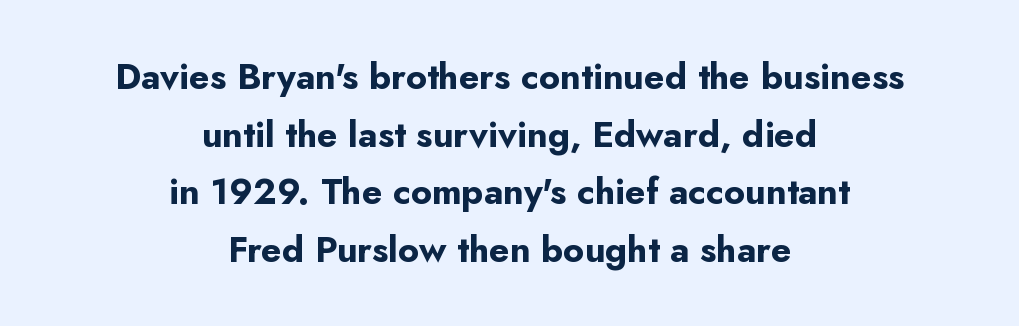
Tracking here is standard; glyphs follow each other at the usual distance. Ordinary non-slanted type is in use. Rule under the text: the space is simply empty. Note: no serifs on the glyphs.
